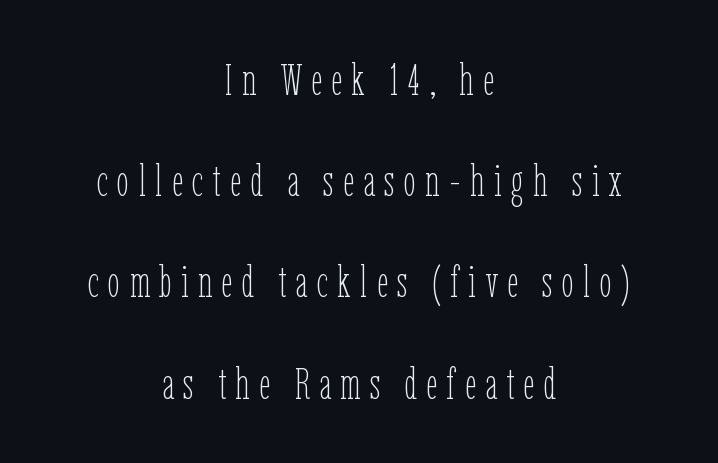
The passage shown has open, widely tracked lettering throughout. A typesetter would call this leading open, well beyond the default. This is roman type, the default non-slanted kind. These lines are centered, leaving both edges ragged. The face looks like a standard text weight, possibly lighter.
